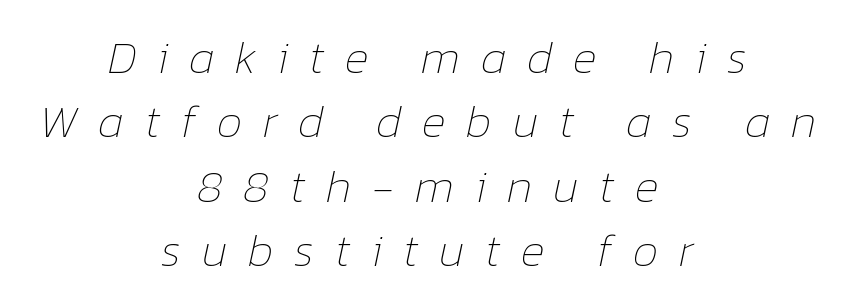
Q: Is the text bold? A: No.
Q: Is the text italic (slanted)? A: Yes, it leans right by about 12 degrees.
Q: Is the text underlined? A: No.
Q: How is the paragraph aligned? A: Centered.
Q: Is the spacing between letters normal or unusually wide? A: Unusually wide.
Q: Is the spacing between lines tight, normal or loose? A: Normal.
Q: Width (condensed, normal, or wide)? A: Normal.
Q: Stroke contrast? A: Low.
Q: x-height? A: Medium.
Q: Monospaced? A: No.
